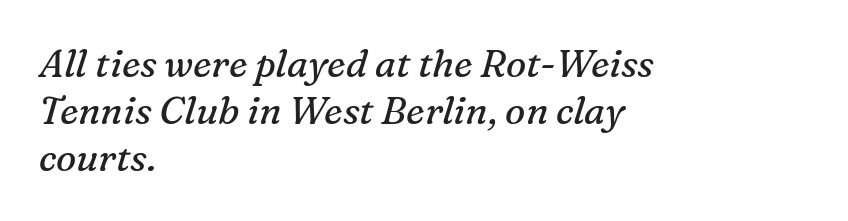
{"serif": "yes", "italic": "yes", "lean": "right", "slant_degrees": 16, "bold": "no", "weight": "regular", "width": "normal", "stroke_contrast": "medium", "x_height": "medium", "monospaced": "no", "underline": "no", "align": "left", "line_spacing_ratio": 1.24, "letter_spacing": "normal", "letter_spacing_em": 0.0, "glyph_px": 38}
